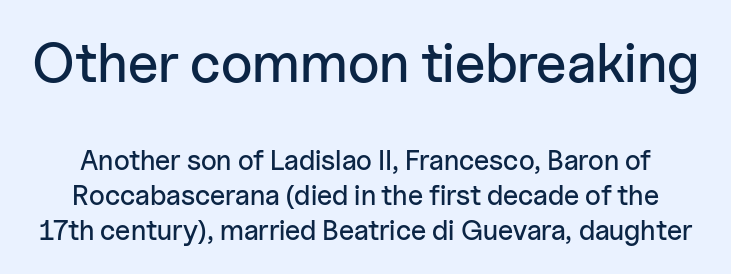
Q: Is the text italic (slanted)? A: No, it is upright.
Q: Is the typeface a serif or a sans-serif typeface? A: Sans-serif.
Q: Is the text underlined? A: No.
Q: Is the spacing between letters normal or unusually wide? A: Normal.
Q: Is the spacing between lines tight, normal or loose? A: Normal.
Q: Which block of text is set in a larger size, the first (top) or the second (bottom)? A: The first (top) one.
Q: Width (condensed, normal, or wide)? A: Normal.
Q: Stroke contrast? A: Low.
Q: x-height? A: Medium.
Q: Monospaced? A: No.
